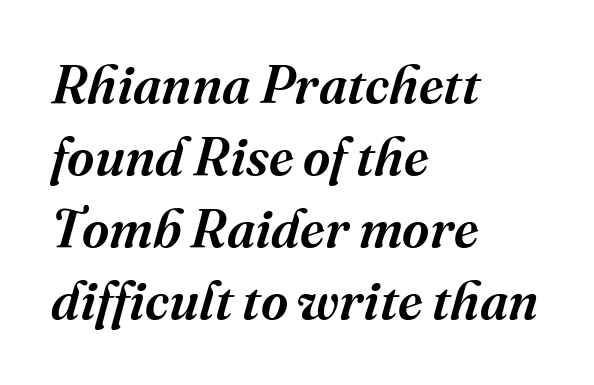
Q: Is the text bold? A: Semi-bold.
Q: Is the text italic (slanted)? A: Yes, it leans right by about 16 degrees.
Q: Is the typeface a serif or a sans-serif typeface? A: Serif.
Q: Is the text underlined? A: No.
Q: How is the paragraph aligned? A: Left-aligned.
Q: Is the spacing between letters normal or unusually wide? A: Normal.
Q: Is the spacing between lines tight, normal or loose? A: Normal.
Q: Width (condensed, normal, or wide)? A: Normal.
Q: Stroke contrast? A: Medium.
Q: x-height? A: Medium.
Q: Monospaced? A: No.
